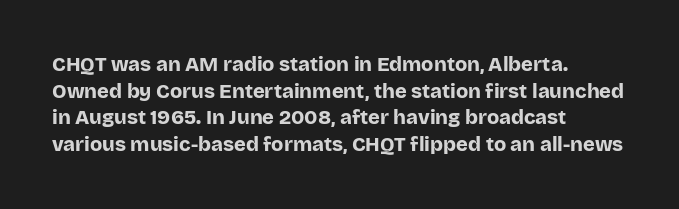
The image shows 20 px bold type, upright; set left-aligned, normal line spacing (1.33x), normal letter spacing, not underlined.
